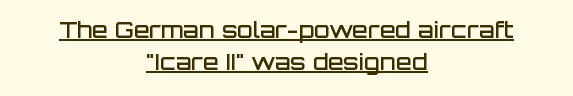
The lettering holds an erect, upright posture throughout. The space between consecutive lines is moderate. Decoration check: the copy is underlined. Neither beginnings nor endings align; midpoints do. Students, this is semibold: more ink than regular, less than bold. Observe the ordinary spacing: letters are neighbours, not strangers.
